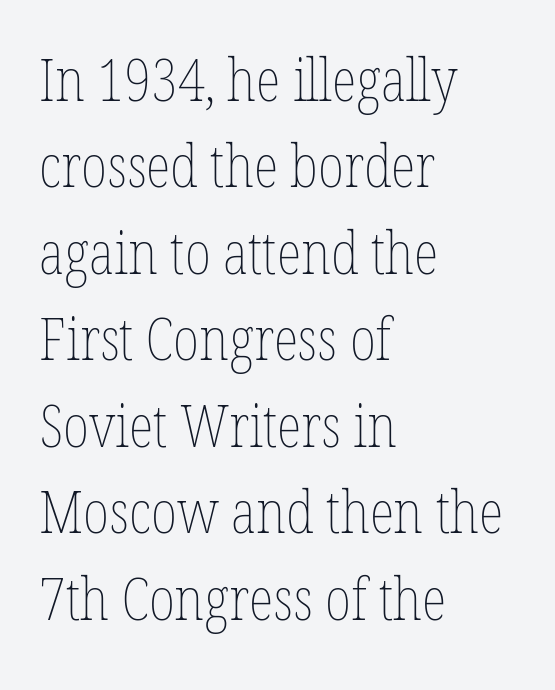
The image shows 58 px thin, condensed type, upright; set left-aligned, normal line spacing (1.49x), normal letter spacing, not underlined; low stroke contrast and a medium x-height.
